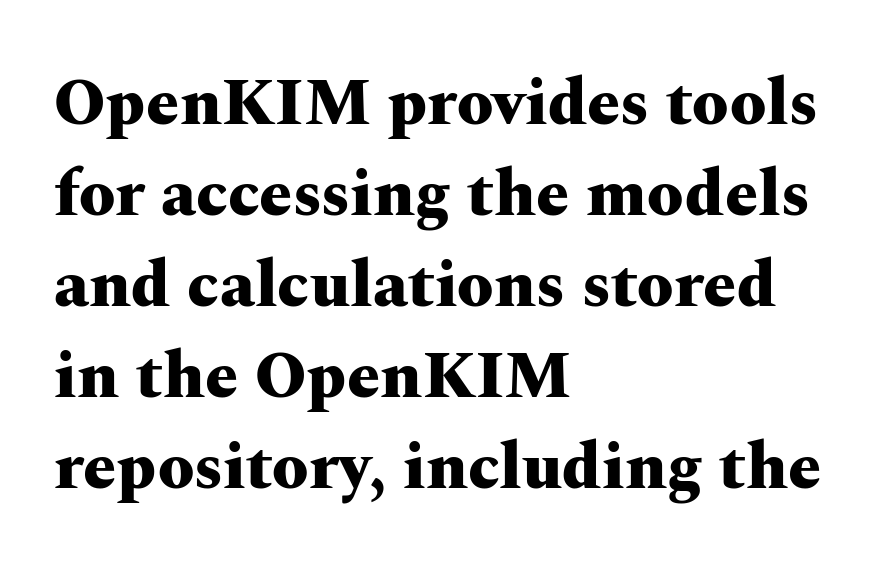
The image shows 66 px heavy, wide serif type, upright; set left-aligned, normal line spacing (1.38x), normal letter spacing, not underlined; medium stroke contrast and a medium x-height.
